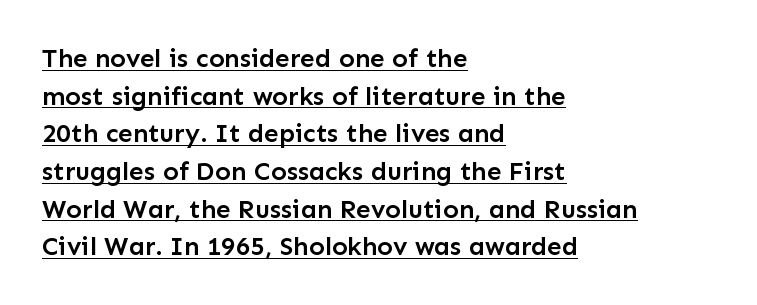
Q: Is the text bold? A: Semi-bold.
Q: Is the text italic (slanted)? A: No, it is upright.
Q: Is the text underlined? A: Yes.
Q: How is the paragraph aligned? A: Left-aligned.
Q: Is the spacing between letters normal or unusually wide? A: Normal.
Q: Is the spacing between lines tight, normal or loose? A: Normal.
